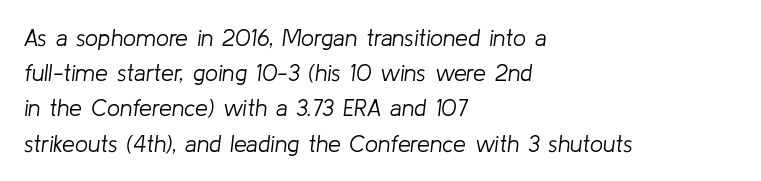
Q: Is the text bold? A: No.
Q: Is the text italic (slanted)? A: Yes, it leans right by about 8 degrees.
Q: Is the text underlined? A: No.
Q: How is the paragraph aligned? A: Left-aligned.
Q: Is the spacing between letters normal or unusually wide? A: Normal.
Q: Is the spacing between lines tight, normal or loose? A: Normal.
